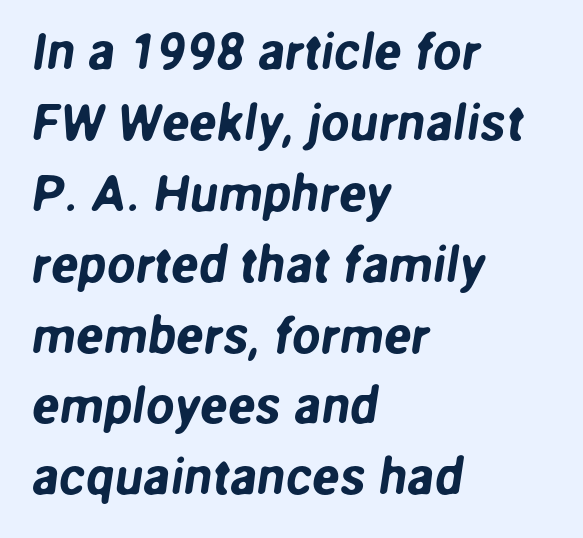
Default kerning and tracking; the words read as compact shapes. Letterform terminals end flat and unadorned throughout the passage. The text block is weighted toward the left margin, trailing off unevenly rightward. This rendering features lettering with no underline.
